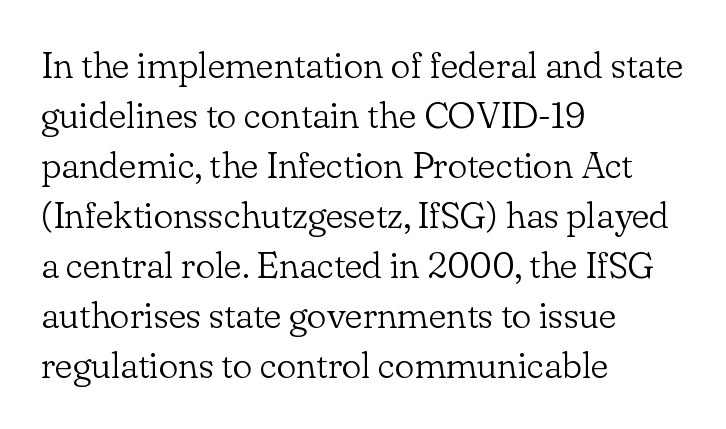
Interline gaps are of average width in this sample. Counters stay open thanks to moderate or lighter strokes. This is roman type, the default non-slanted kind. The letterforms sit shoulder to shoulder at normal distance. Notice how the passage keeps a crisp vertical edge on the left only.
